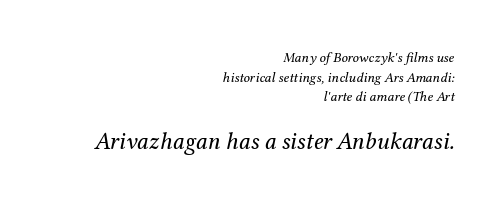
The image shows 24 px text type, italic (leaning right); set right-aligned, normal line spacing (1.4x), normal letter spacing, not underlined; the second (bottom) block is 1.71x larger.
